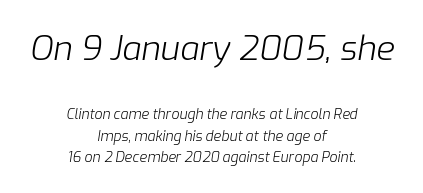
These two chunks differ in scale, with the top chunk taking the larger measure. Decoration check: the copy has no underline. The compositor balanced each line on the midline. No extra ink here — the face is not bold. The line texture is even and compact thanks to regular tracking. These lines sit exactly where default settings would place them.
